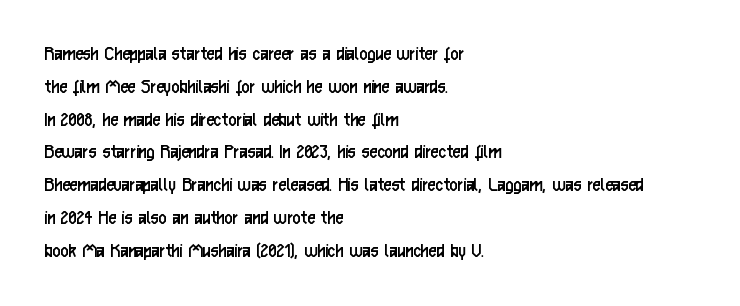
Q: Is the text bold? A: No.
Q: Is the text italic (slanted)? A: No, it is upright.
Q: Is the text underlined? A: No.
Q: How is the paragraph aligned? A: Left-aligned.
Q: Is the spacing between letters normal or unusually wide? A: Normal.
Q: Is the spacing between lines tight, normal or loose? A: Normal.
